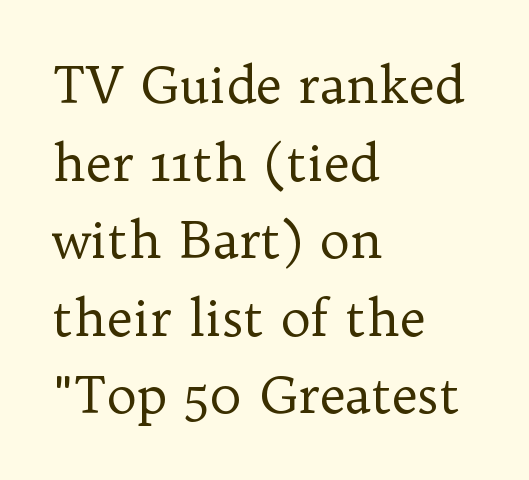
The space beneath each line is pristine and unruled. The type family on display is of the serif kind. This is roman type, the default non-slanted kind. The letters advance in unequal steps, a hallmark of proportional type.
